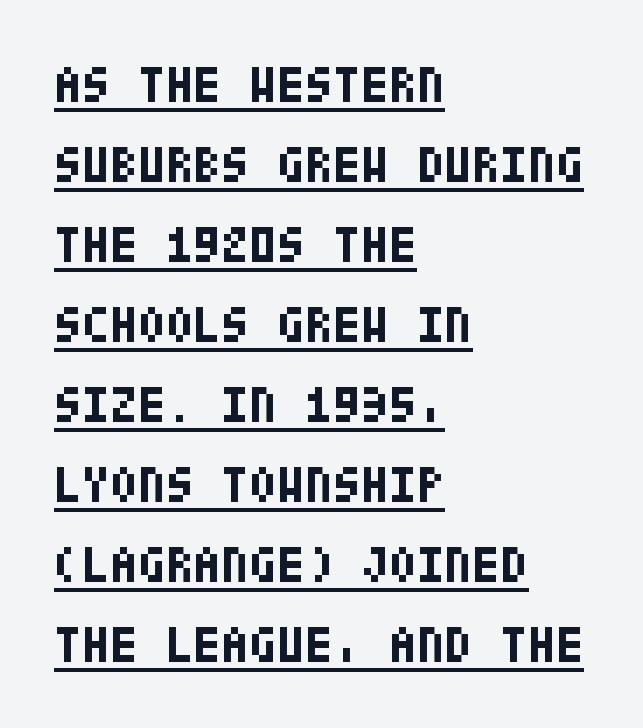
Q: Is the text bold? A: Yes.
Q: Is the text italic (slanted)? A: No, it is upright.
Q: Is the typeface a serif or a sans-serif typeface? A: Sans-serif.
Q: Is the text underlined? A: Yes.
Q: How is the paragraph aligned? A: Left-aligned.
Q: Is the spacing between letters normal or unusually wide? A: Normal.
Q: Is the spacing between lines tight, normal or loose? A: Normal.
Q: Width (condensed, normal, or wide)? A: Condensed.
Q: Stroke contrast? A: Low.
Q: x-height? A: Large.
